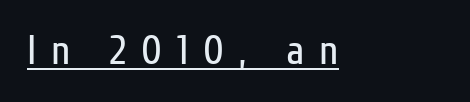
The image shows 41 px regular-weight, condensed sans-serif type, upright; set left-aligned, unusually wide letter spacing (+0.36 em), underlined; low stroke contrast and a medium x-height.
